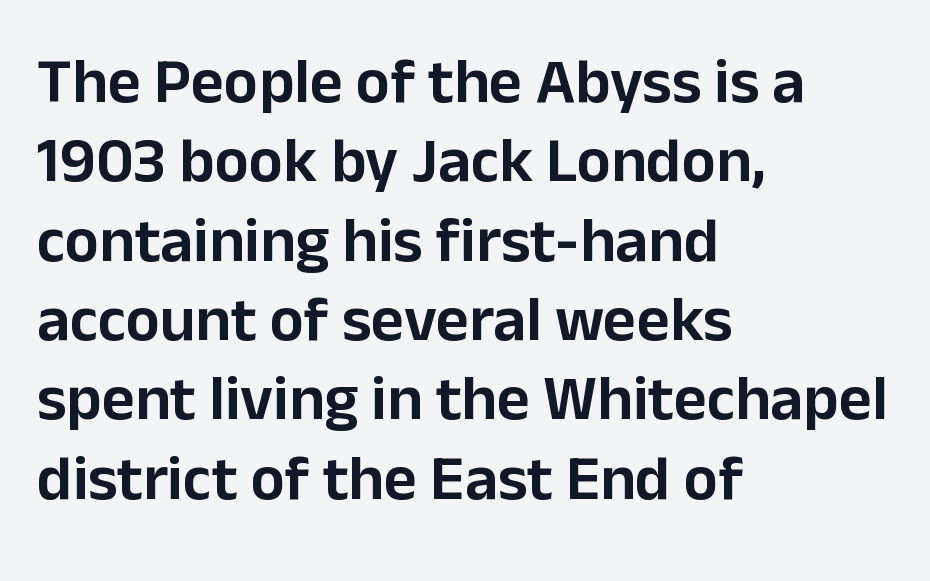
{"serif": "no", "italic": "no", "width": "normal", "stroke_contrast": "low", "x_height": "medium", "monospaced": "no", "underline": "no", "align": "left", "line_spacing_ratio": 1.24, "letter_spacing": "normal", "letter_spacing_em": 0.0, "glyph_px": 64}
